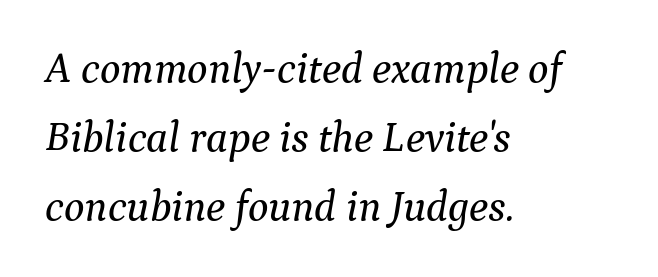
Typeset ragged right — the left edge is the straight one. Does the leading feel generous? No, just average. The letters sit at their default tracking, neither squeezed nor spread. Compared with ordinary roman type, these characters are visibly tilted. Little horizontal feet cap the strokes, marking this as serif type.
